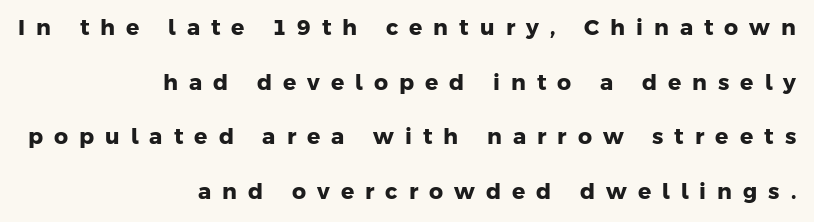
Q: Is the text bold? A: Yes.
Q: Is the text underlined? A: No.
Q: How is the paragraph aligned? A: Right-aligned.
Q: Is the spacing between letters normal or unusually wide? A: Unusually wide.
Q: Is the spacing between lines tight, normal or loose? A: Loose.
